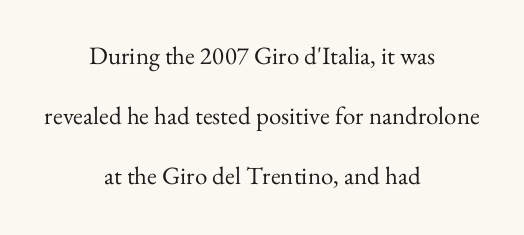
{"italic": "no", "bold": "no", "underline": "no", "align": "center", "line_spacing": "loose", "line_spacing_ratio": 2.41, "letter_spacing": "normal", "letter_spacing_em": 0.0, "glyph_px": 25}
